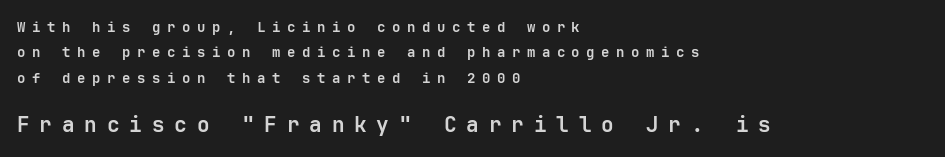
The later block is typeset at a bigger size than the earlier block. The horizontal fit of the characters is loose and conspicuously gappy. These lines stack with their left ends in a neat column. A clean baseline with only descenders dipping below it.
